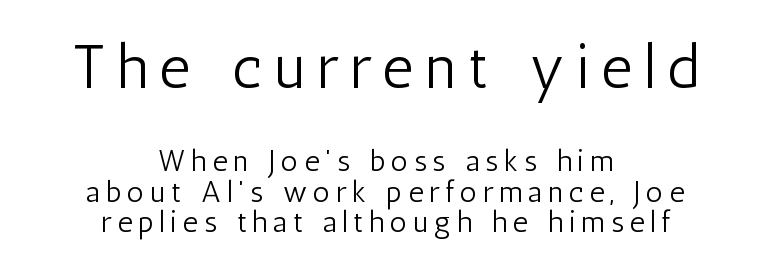
{"serif": "no", "italic": "no", "bold": "no", "weight": "light", "width": "condensed", "stroke_contrast": "low", "x_height": "medium", "monospaced": "no", "underline": "no", "align": "center", "line_spacing": "tight", "line_spacing_ratio": 1.03, "larger_block": "first", "size_ratio": 2.03, "glyph_px": 61}
